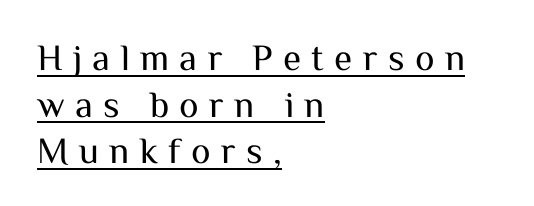
{"serif": "no", "italic": "no", "bold": "no", "weight": "regular", "width": "normal", "stroke_contrast": "medium", "x_height": "medium", "monospaced": "no", "underline": "yes", "align": "left", "line_spacing": "normal", "line_spacing_ratio": 1.26, "letter_spacing": "wide", "letter_spacing_em": 0.28, "glyph_px": 37}
